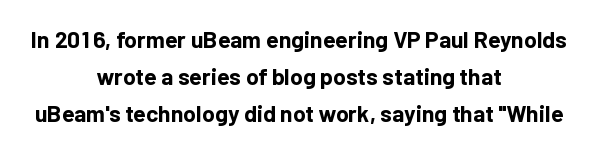
Visually the block forms a symmetrical silhouette, jagged on both flanks. This rendering features lettering with no underline. The rows are spaced the way most documents space them. The letters stand straight up with perfectly vertical stems. Is the type bold? Yes — the strokes are clearly thick and heavy. Characters follow at the spacing the type designer built in.
